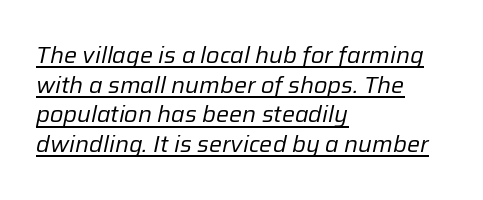
Q: Is the text bold? A: No.
Q: Is the text italic (slanted)? A: Yes, it leans right by about 12 degrees.
Q: Is the text underlined? A: Yes.
Q: How is the paragraph aligned? A: Left-aligned.
Q: Is the spacing between letters normal or unusually wide? A: Normal.
Q: Is the spacing between lines tight, normal or loose? A: Normal.
